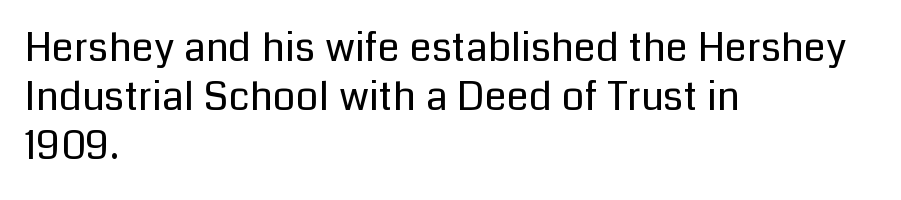
Q: Is the text bold? A: No.
Q: Is the text italic (slanted)? A: No, it is upright.
Q: Is the typeface a serif or a sans-serif typeface? A: Sans-serif.
Q: Is the text underlined? A: No.
Q: How is the paragraph aligned? A: Left-aligned.
Q: Is the spacing between letters normal or unusually wide? A: Normal.
Q: Width (condensed, normal, or wide)? A: Normal.
Q: Stroke contrast? A: Low.
Q: x-height? A: Medium.
Q: Monospaced? A: No.
